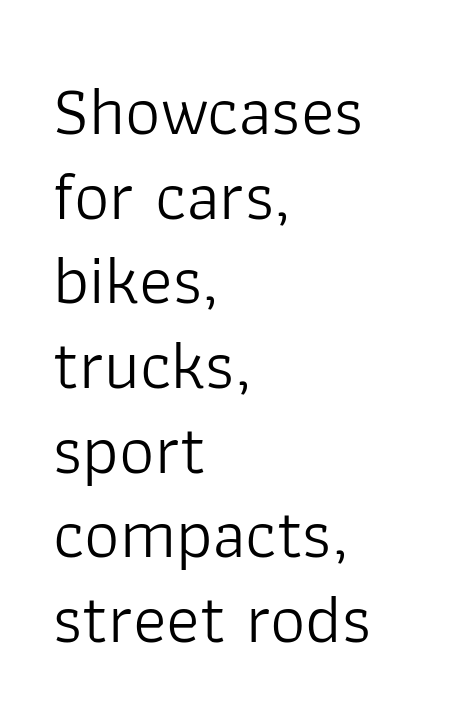
The image shows 70 px light sans-serif type, upright; set left-aligned, line spacing 1.21x, normal letter spacing, not underlined; low stroke contrast and a medium x-height.
